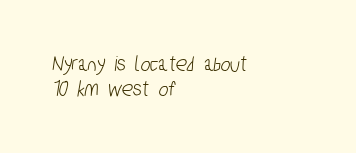
Q: Is the text underlined? A: No.
Q: How is the paragraph aligned? A: Left-aligned.
Q: Is the spacing between letters normal or unusually wide? A: Normal.
Q: Is the spacing between lines tight, normal or loose? A: Tight.
